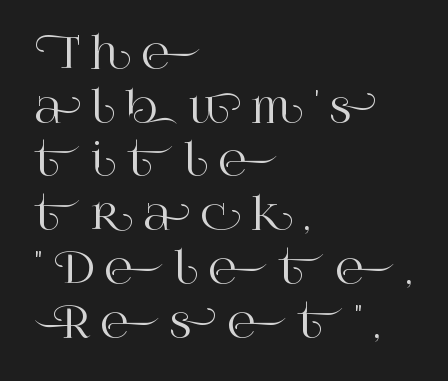
{"serif": "yes", "italic": "no", "width": "normal", "stroke_contrast": "high", "x_height": "large", "monospaced": "no", "underline": "no", "align": "left", "line_spacing": "normal", "line_spacing_ratio": 1.25, "letter_spacing": "wide", "letter_spacing_em": 0.24, "glyph_px": 43}
